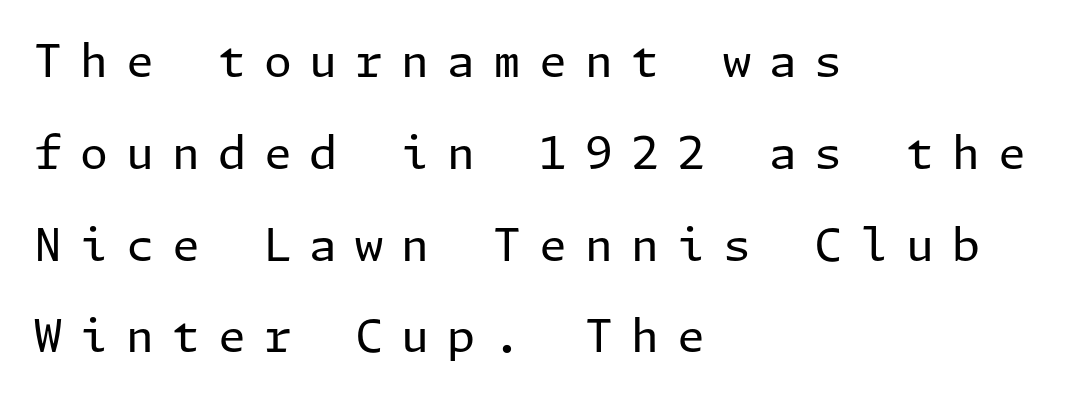
{"serif": "no", "italic": "no", "bold": "no", "weight": "regular", "width": "normal", "stroke_contrast": "low", "x_height": "medium", "underline": "no", "align": "left", "line_spacing": "loose", "line_spacing_ratio": 2.04, "letter_spacing": "wide", "letter_spacing_em": 0.4, "glyph_px": 45}
